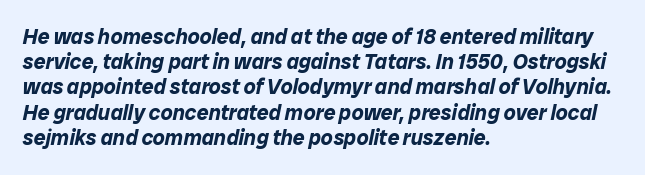
Q: Is the text bold? A: Yes.
Q: Is the text italic (slanted)? A: Yes, it leans right by about 12 degrees.
Q: Is the text underlined? A: No.
Q: How is the paragraph aligned? A: Left-aligned.
Q: Is the spacing between letters normal or unusually wide? A: Normal.
